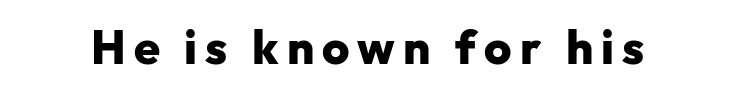
The image shows 47 px heavy sans-serif type, upright; set not underlined; low stroke contrast and a medium x-height.
